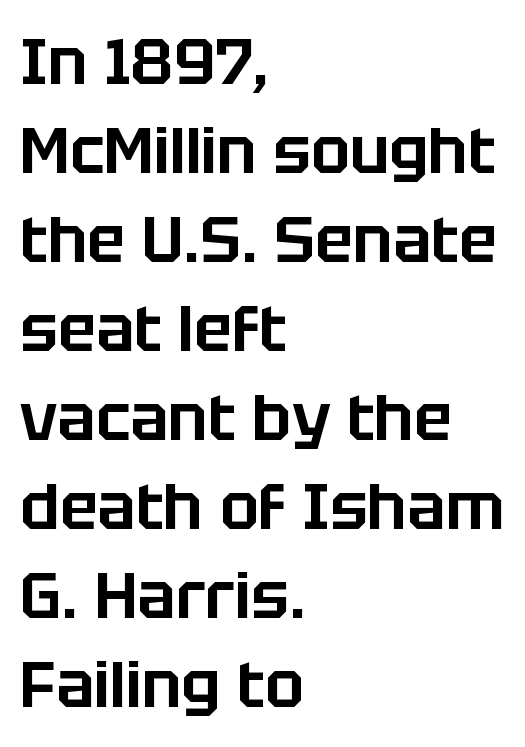
The image shows 64 px sans-serif type, upright; set left-aligned, normal line spacing (1.39x), normal letter spacing, not underlined; low stroke contrast and a large x-height.
